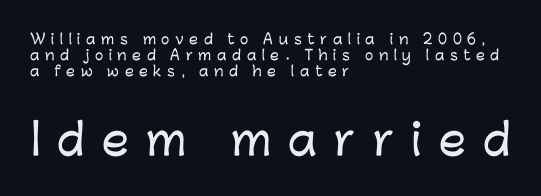
The image shows 43 px sans-serif type, upright; set left-aligned, tight line spacing (1.13x), unusually wide letter spacing (+0.4 em), not underlined; the second (bottom) block is 3.07x larger; low stroke contrast and a medium x-height.
